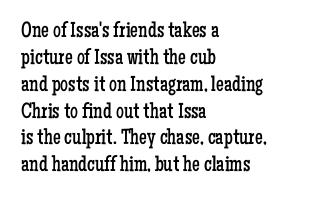
{"italic": "no", "bold": "no", "underline": "no", "align": "left", "line_spacing_ratio": 1.22, "letter_spacing": "normal", "letter_spacing_em": 0.0, "glyph_px": 22}
